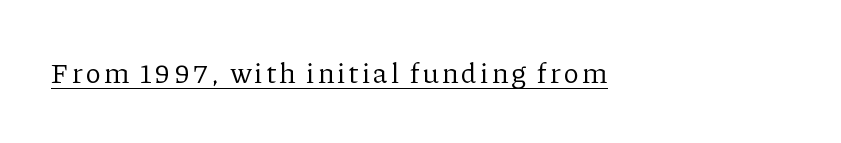
{"serif": "yes", "italic": "no", "bold": "no", "weight": "regular", "width": "normal", "stroke_contrast": "low", "x_height": "medium", "monospaced": "no", "underline": "yes", "glyph_px": 28}
